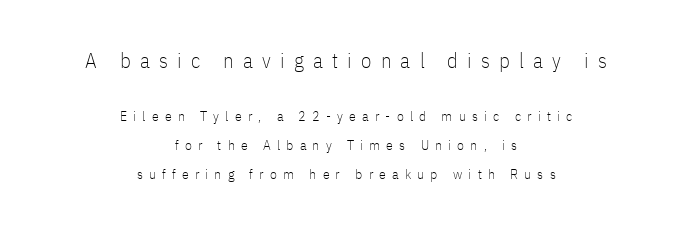
Q: Is the text bold? A: No.
Q: Is the text italic (slanted)? A: No, it is upright.
Q: Is the text underlined? A: No.
Q: How is the paragraph aligned? A: Centered.
Q: Is the spacing between letters normal or unusually wide? A: Unusually wide.
Q: Is the spacing between lines tight, normal or loose? A: Loose.
Q: Which block of text is set in a larger size, the first (top) or the second (bottom)? A: The first (top) one.
